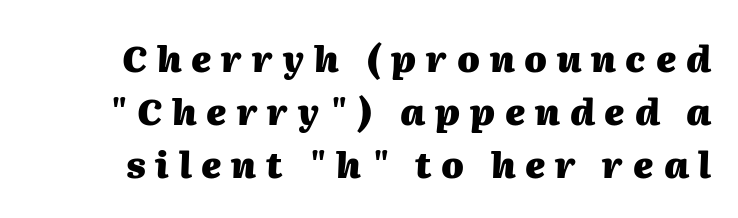
{"italic": "yes", "lean": "right", "slant_degrees": 2, "bold": "yes", "weight": "heavy", "width": "normal", "stroke_contrast": "medium", "x_height": "medium", "monospaced": "no", "underline": "no", "line_spacing": "normal", "line_spacing_ratio": 1.47, "letter_spacing": "wide", "letter_spacing_em": 0.27, "glyph_px": 36}
